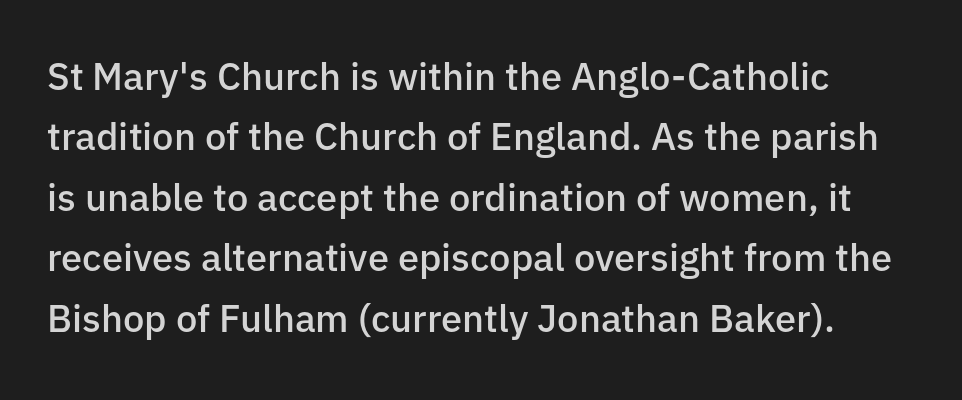
{"serif": "no", "italic": "no", "bold": "semi", "weight": "semibold", "width": "normal", "stroke_contrast": "low", "x_height": "medium", "monospaced": "no", "underline": "no", "line_spacing": "normal", "line_spacing_ratio": 1.59, "letter_spacing": "normal", "letter_spacing_em": 0.0, "glyph_px": 38}
